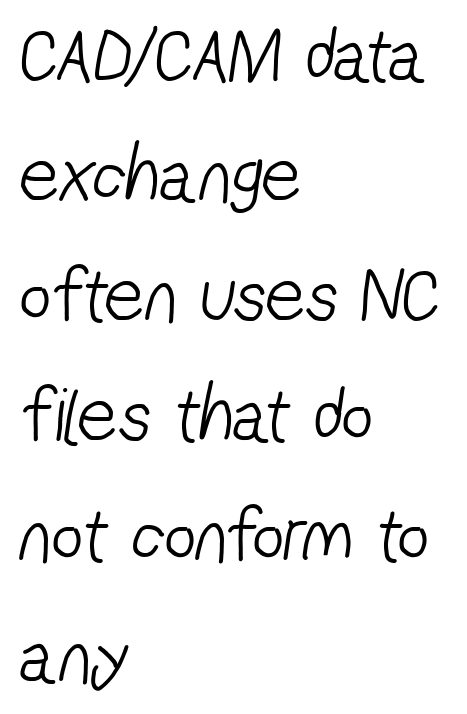
The image shows 78 px light, condensed sans-serif type; set left-aligned, normal line spacing (1.54x), normal letter spacing, not underlined; low stroke contrast and a medium x-height.
